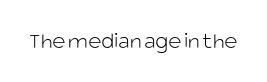
{"italic": "no", "bold": "no", "underline": "no", "letter_spacing": "normal", "letter_spacing_em": 0.0, "glyph_px": 23}
